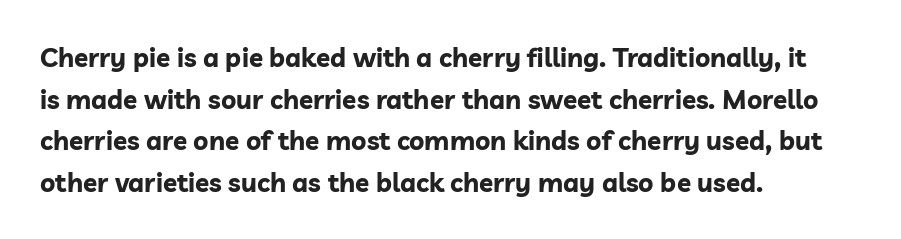
{"italic": "no", "bold": "yes", "underline": "no", "align": "left", "line_spacing": "normal", "line_spacing_ratio": 1.6, "letter_spacing": "normal", "letter_spacing_em": 0.0, "glyph_px": 26}
